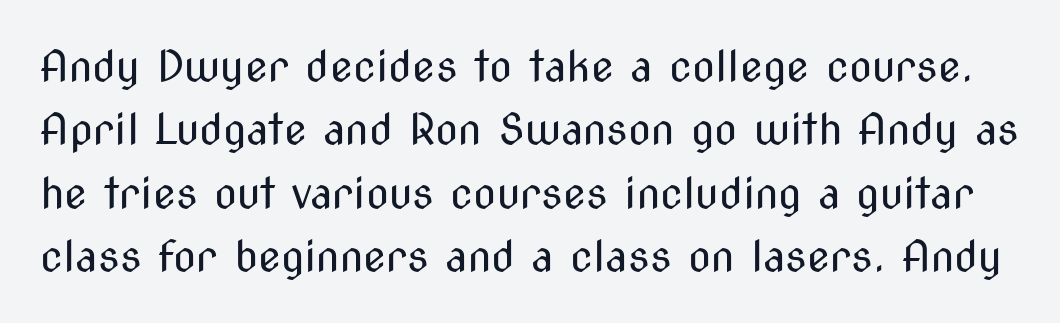
Is this a heavy cut? Hardly; it is regular or lighter. The rendering keeps characters at their native spacing. Descenders are the only things crossing below the line. These lines are rendered in a variable-pitch font.
